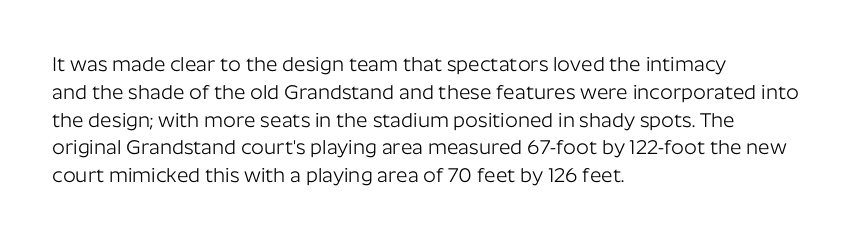
Q: Is the text bold? A: No.
Q: Is the text italic (slanted)? A: No, it is upright.
Q: Is the text underlined? A: No.
Q: How is the paragraph aligned? A: Left-aligned.
Q: Is the spacing between letters normal or unusually wide? A: Normal.
Q: Is the spacing between lines tight, normal or loose? A: Normal.
